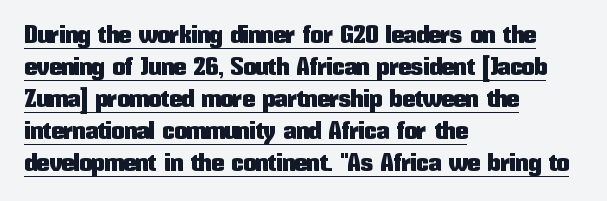
The image shows 25 px text type, upright; set left-aligned, normal line spacing (1.28x), normal letter spacing, underlined.
